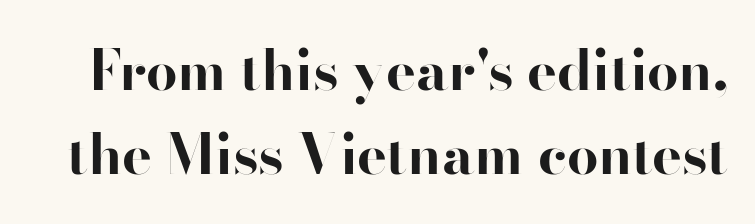
The image shows 56 px bold sans-serif type, upright; set normal line spacing (1.5x), normal letter spacing, not underlined; high stroke contrast and a small x-height.
